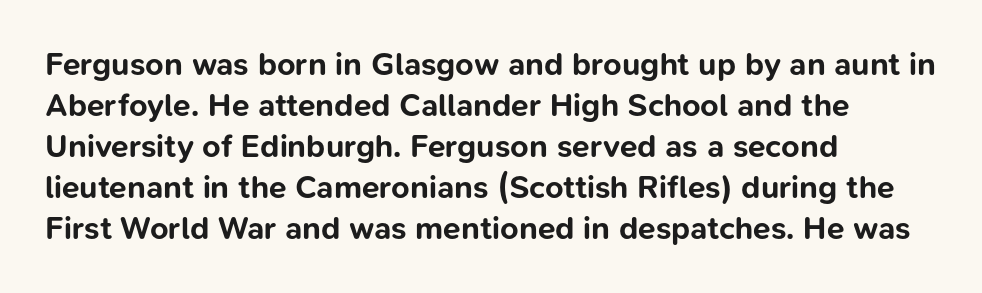
Q: Is the text bold? A: Yes.
Q: Is the text italic (slanted)? A: No, it is upright.
Q: Is the typeface a serif or a sans-serif typeface? A: Sans-serif.
Q: Is the text underlined? A: No.
Q: How is the paragraph aligned? A: Left-aligned.
Q: Is the spacing between letters normal or unusually wide? A: Normal.
Q: Is the spacing between lines tight, normal or loose? A: Normal.
Q: Width (condensed, normal, or wide)? A: Normal.
Q: Stroke contrast? A: Low.
Q: x-height? A: Medium.
Q: Monospaced? A: No.
